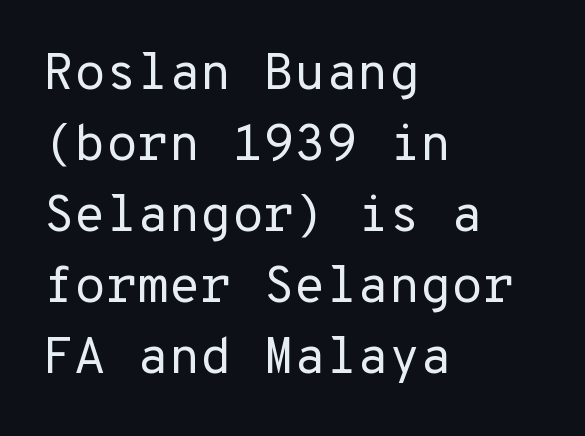
{"serif": "no", "italic": "no", "bold": "no", "weight": "regular", "width": "normal", "stroke_contrast": "low", "x_height": "medium", "underline": "no", "align": "left", "line_spacing": "normal", "line_spacing_ratio": 1.39, "letter_spacing": "normal", "letter_spacing_em": 0.0, "glyph_px": 51}
